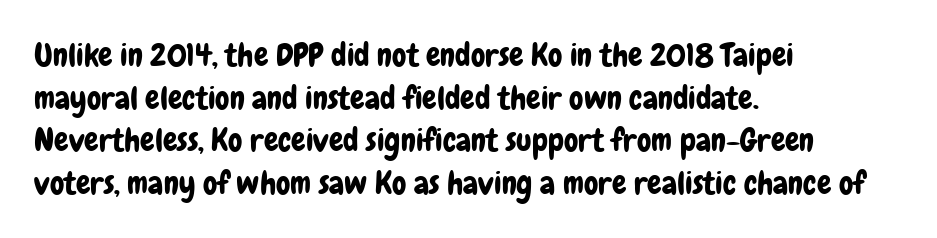
The image shows 32 px condensed sans-serif type, upright; set left-aligned, normal line spacing (1.33x), normal letter spacing, not underlined; low stroke contrast and a medium x-height.
